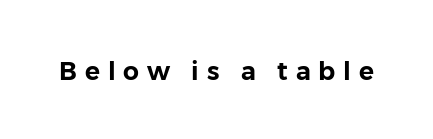
{"italic": "no", "underline": "no", "letter_spacing": "wide", "letter_spacing_em": 0.31, "glyph_px": 25}
